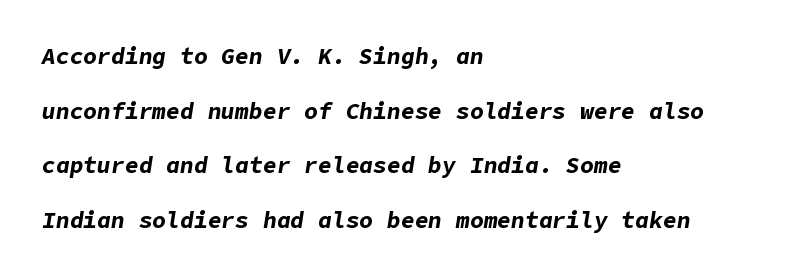
{"italic": "yes", "lean": "right", "slant_degrees": 9, "bold": "yes", "underline": "no", "align": "left", "line_spacing": "loose", "line_spacing_ratio": 2.37, "letter_spacing": "normal", "letter_spacing_em": 0.0, "glyph_px": 23}
